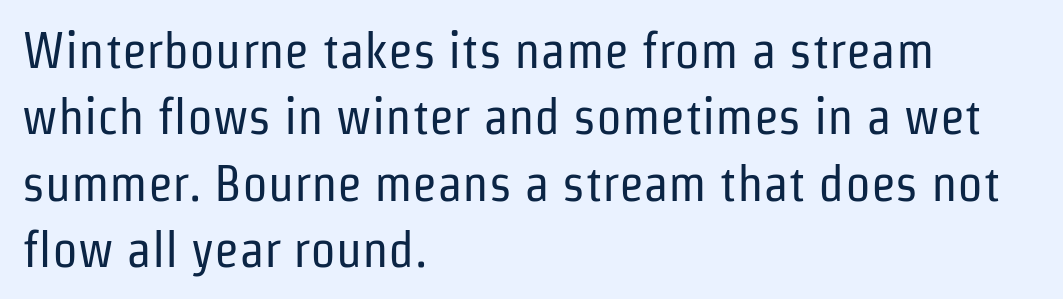
The image shows 51 px regular-weight, condensed sans-serif type, upright; set left-aligned, normal line spacing (1.3x), normal letter spacing, not underlined; low stroke contrast and a medium x-height.
